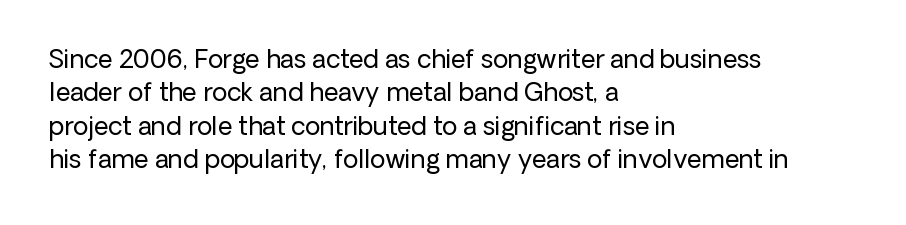
Q: Is the text bold? A: No.
Q: Is the text italic (slanted)? A: No, it is upright.
Q: Is the text underlined? A: No.
Q: How is the paragraph aligned? A: Left-aligned.
Q: Is the spacing between letters normal or unusually wide? A: Normal.
Q: Is the spacing between lines tight, normal or loose? A: Normal.
